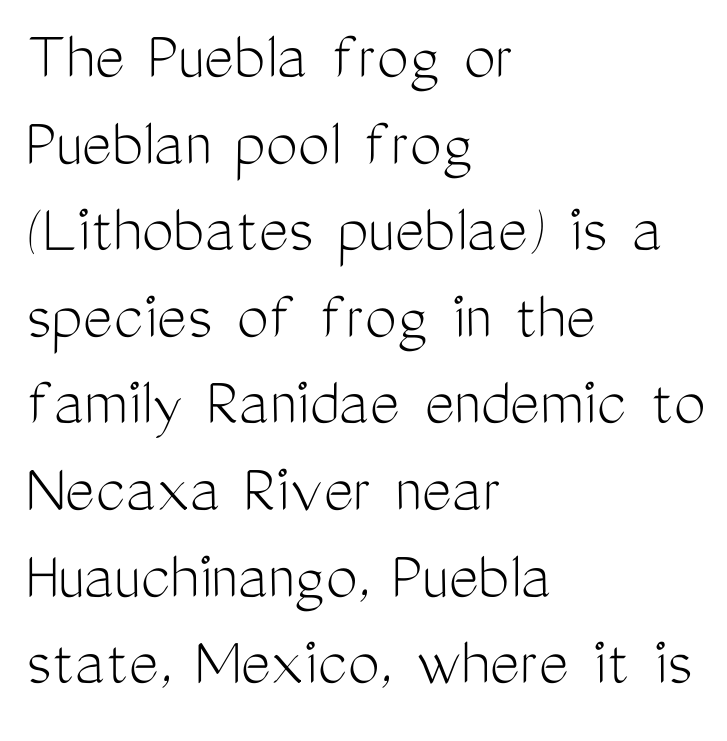
{"serif": "no", "italic": "no", "bold": "no", "weight": "light", "width": "condensed", "stroke_contrast": "medium", "x_height": "medium", "monospaced": "no", "underline": "no", "align": "left", "line_spacing_ratio": 1.22, "letter_spacing": "normal", "letter_spacing_em": 0.0, "glyph_px": 71}
